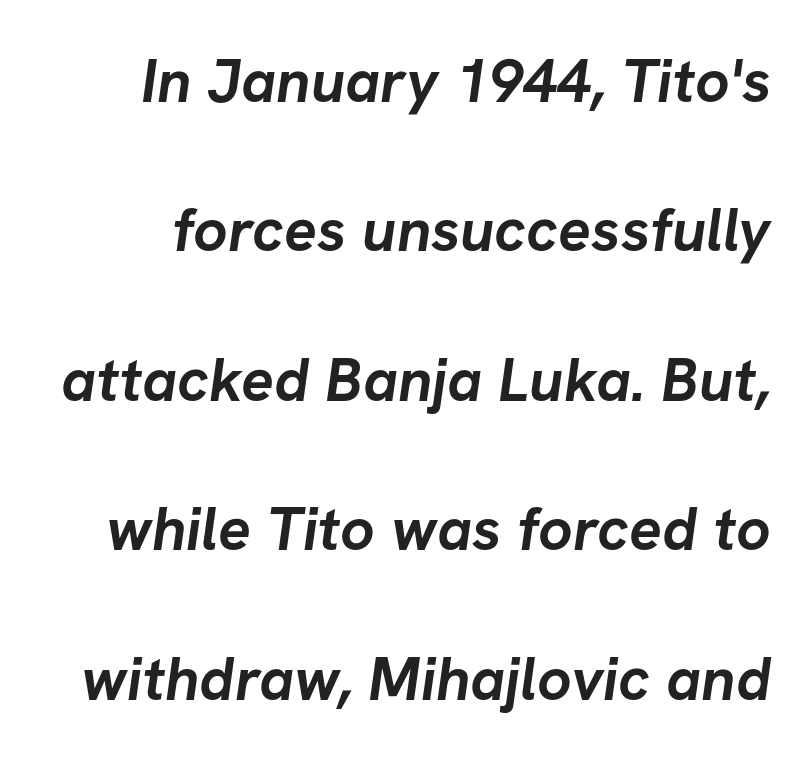
The image shows 61 px semibold sans-serif type; set loose line spacing (2.45x), normal letter spacing, not underlined; low stroke contrast and a medium x-height.
